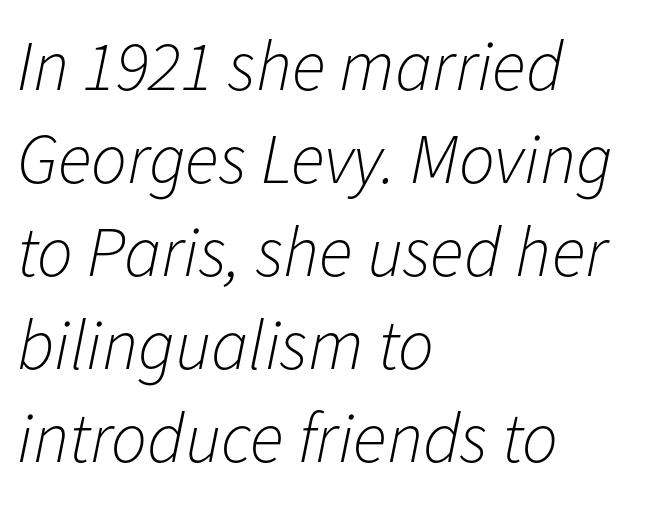
The image shows 71 px light type, italic (leaning right); set left-aligned, normal line spacing (1.31x), normal letter spacing, not underlined; low stroke contrast and a medium x-height.
